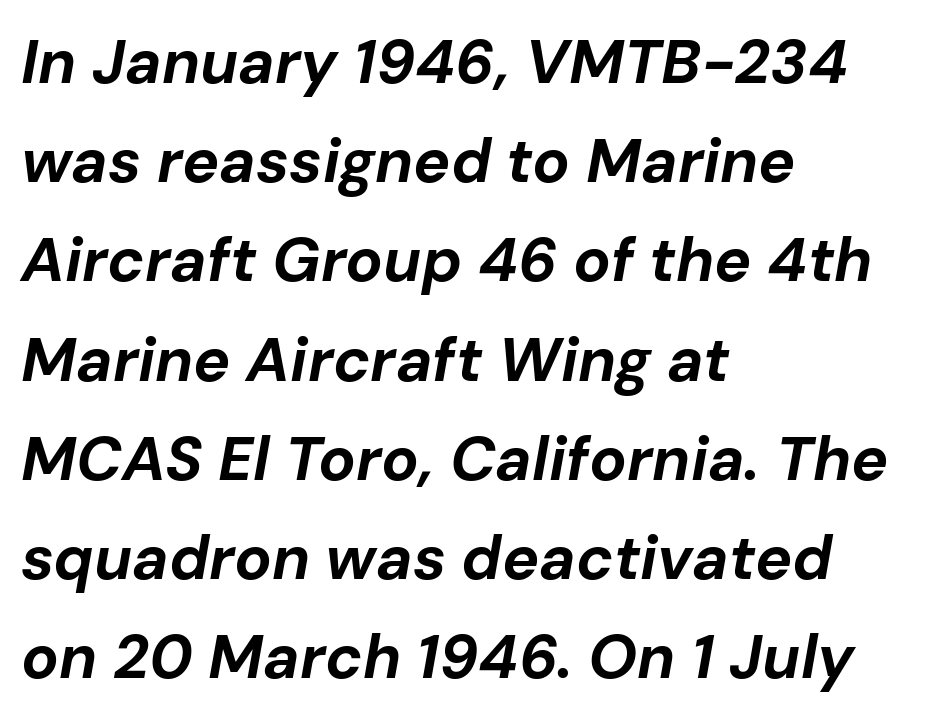
Proportional: the letters do not fall into vertical columns. Regular leading. Is the block centered? No — it sits flush against the left margin. The face used here is rendered with its standard letterfit.
